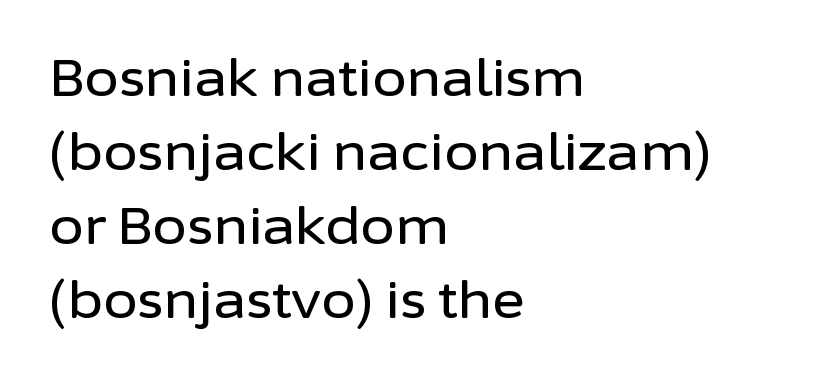
Q: Is the text italic (slanted)? A: No, it is upright.
Q: Is the typeface a serif or a sans-serif typeface? A: Sans-serif.
Q: Is the text underlined? A: No.
Q: How is the paragraph aligned? A: Left-aligned.
Q: Is the spacing between letters normal or unusually wide? A: Normal.
Q: Is the spacing between lines tight, normal or loose? A: Normal.
Q: Width (condensed, normal, or wide)? A: Normal.
Q: Stroke contrast? A: Low.
Q: x-height? A: Medium.
Q: Monospaced? A: No.
